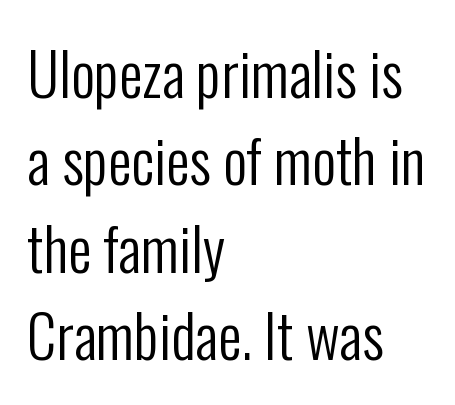
{"serif": "no", "italic": "no", "bold": "no", "weight": "regular", "width": "condensed", "stroke_contrast": "low", "x_height": "medium", "monospaced": "no", "underline": "no", "align": "left", "line_spacing": "normal", "line_spacing_ratio": 1.48, "letter_spacing": "normal", "letter_spacing_em": 0.0, "glyph_px": 59}
